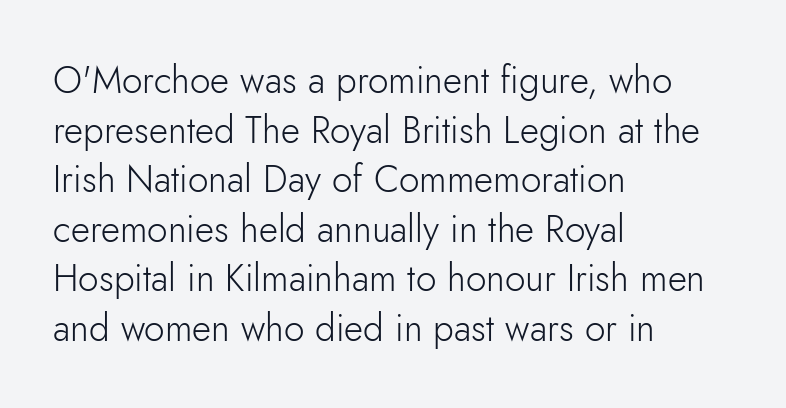
{"serif": "no", "italic": "no", "bold": "no", "weight": "light", "width": "normal", "stroke_contrast": "low", "x_height": "small", "monospaced": "no", "underline": "no", "align": "left", "line_spacing": "normal", "line_spacing_ratio": 1.34, "letter_spacing": "normal", "letter_spacing_em": 0.0, "glyph_px": 37}
